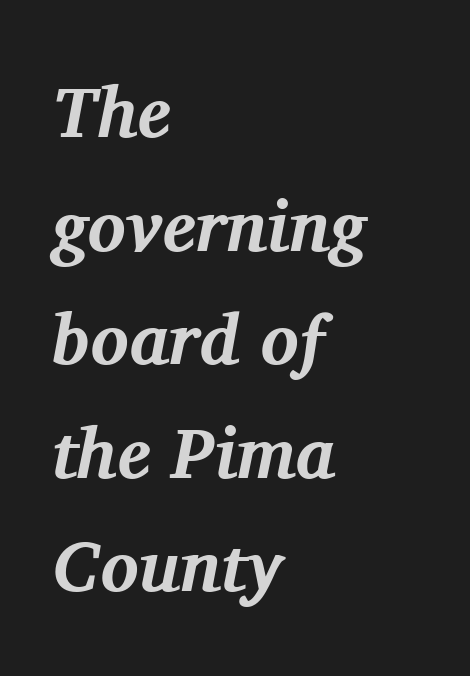
{"serif": "yes", "italic": "yes", "lean": "right", "slant_degrees": 11, "bold": "yes", "weight": "bold", "width": "normal", "stroke_contrast": "medium", "x_height": "medium", "monospaced": "no", "underline": "no", "align": "left", "line_spacing": "normal", "line_spacing_ratio": 1.6, "letter_spacing": "normal", "letter_spacing_em": 0.0, "glyph_px": 71}
